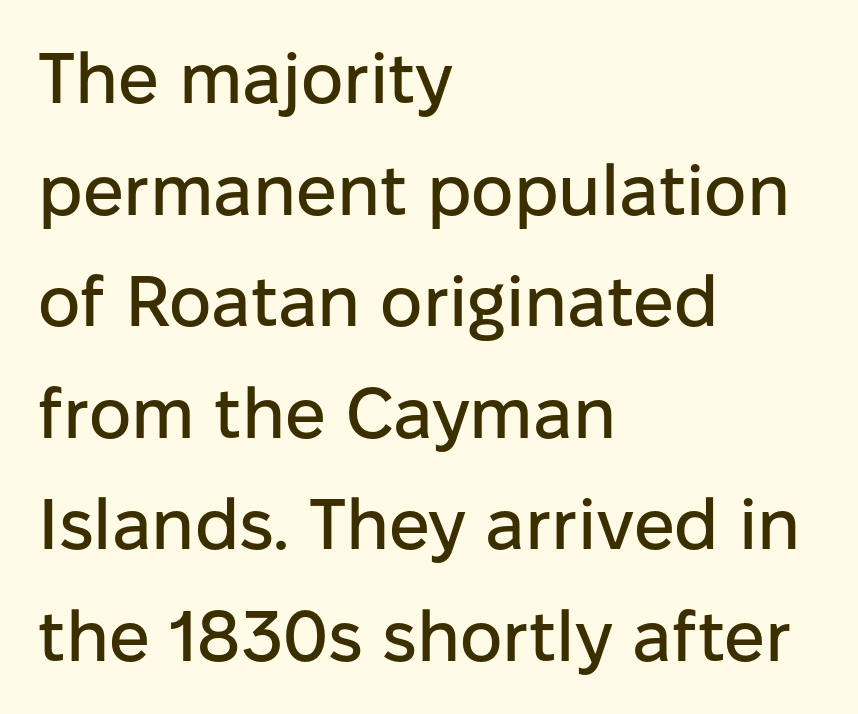
Note the varied advance widths — an 'i' is clearly narrower than an 'm'. You can tell it's not italic because the verticals are truly vertical. Rule under the text: the space is simply empty. All the whitespace from short lines collects on the right. Classification — sans serif. One glance says typical: line gaps are just what's usual.
